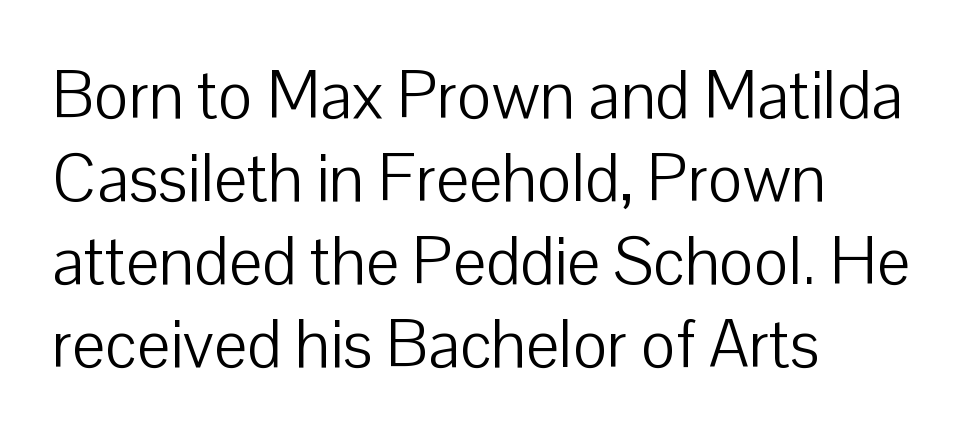
Q: Is the text bold? A: No.
Q: Is the text italic (slanted)? A: No, it is upright.
Q: Is the typeface a serif or a sans-serif typeface? A: Sans-serif.
Q: Is the text underlined? A: No.
Q: How is the paragraph aligned? A: Left-aligned.
Q: Is the spacing between letters normal or unusually wide? A: Normal.
Q: Is the spacing between lines tight, normal or loose? A: Normal.
Q: Width (condensed, normal, or wide)? A: Normal.
Q: Stroke contrast? A: Low.
Q: x-height? A: Medium.
Q: Monospaced? A: No.
